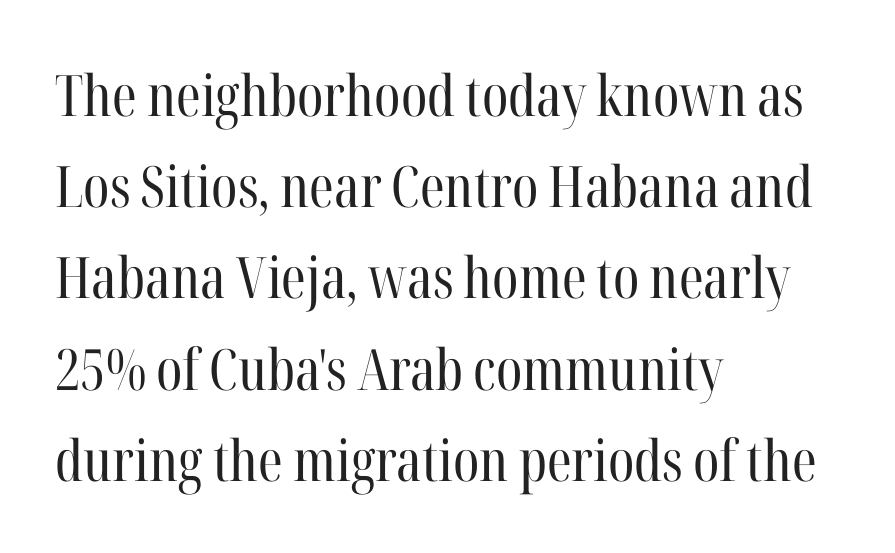
The image shows 57 px regular-weight, condensed serif type, upright; set left-aligned, normal line spacing (1.6x), normal letter spacing, not underlined; high stroke contrast and a medium x-height.
